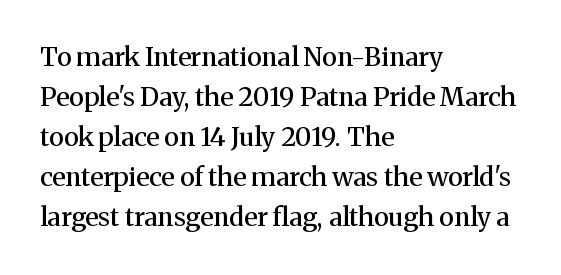
Q: Is the text bold? A: Semi-bold.
Q: Is the text italic (slanted)? A: No, it is upright.
Q: Is the text underlined? A: No.
Q: How is the paragraph aligned? A: Left-aligned.
Q: Is the spacing between letters normal or unusually wide? A: Normal.
Q: Is the spacing between lines tight, normal or loose? A: Normal.
